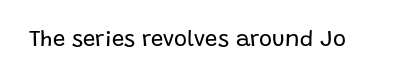
{"italic": "no", "bold": "no", "underline": "no", "letter_spacing": "normal", "letter_spacing_em": 0.0, "glyph_px": 22}
